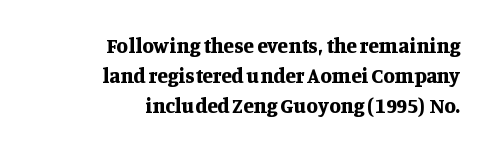
{"italic": "no", "bold": "yes", "underline": "no", "align": "right", "line_spacing": "normal", "line_spacing_ratio": 1.44, "letter_spacing": "normal", "letter_spacing_em": 0.0, "glyph_px": 21}
